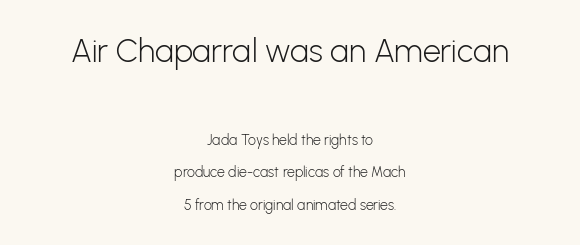
{"serif": "no", "italic": "no", "bold": "no", "weight": "light", "width": "normal", "stroke_contrast": "low", "x_height": "medium", "monospaced": "no", "underline": "no", "align": "center", "line_spacing": "loose", "line_spacing_ratio": 2.32, "letter_spacing": "normal", "letter_spacing_em": 0.0, "larger_block": "first", "size_ratio": 2.29, "glyph_px": 32}
